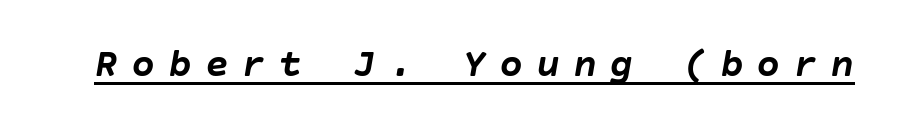
The image shows 40 px semibold type, italic (leaning right); set unusually wide letter spacing (+0.32 em), underlined; low stroke contrast and a large x-height.
